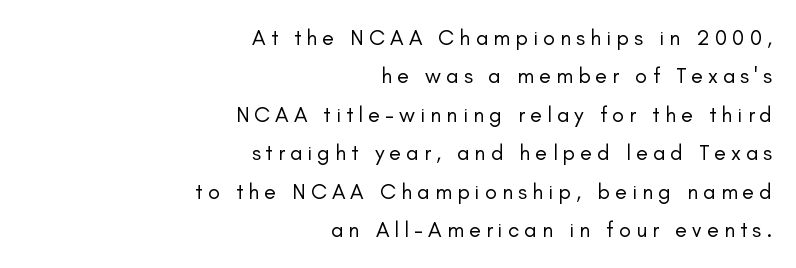
The letters stand upright; this is a roman face. The rendering inserts visible extra space after every character. The font is comparable to plain body text, perhaps lighter. One-word summary of the alignment: right. Bare-footed words on every line.
